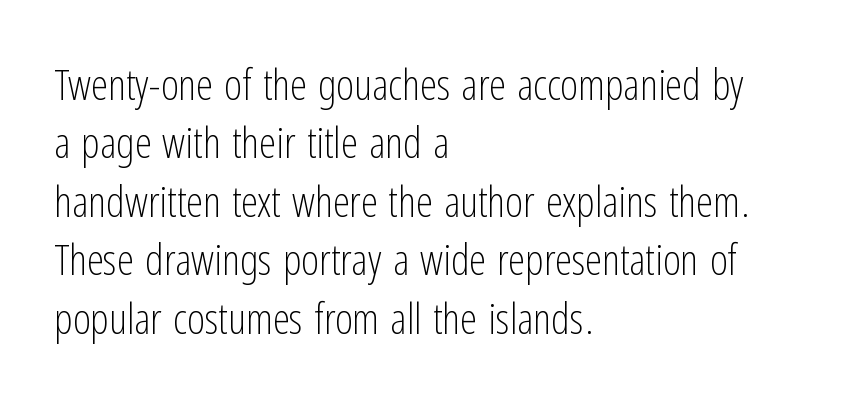
In CSS terms this would be text-align: left. A typesetter would call this zero additional tracking. The axis of the letterforms is exactly vertical. The typeface chosen for these lines omits serifs.
